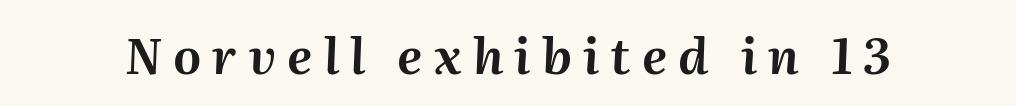
Q: Is the text italic (slanted)? A: Yes, it leans right by about 2 degrees.
Q: Is the text underlined? A: No.
Q: Is the spacing between letters normal or unusually wide? A: Unusually wide.
Q: Width (condensed, normal, or wide)? A: Normal.
Q: Stroke contrast? A: Medium.
Q: x-height? A: Medium.
Q: Monospaced? A: No.
